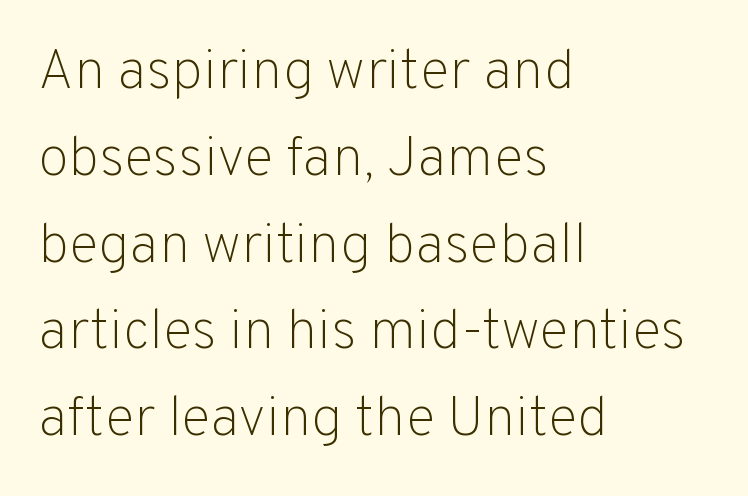
Stems and bowls with no extra thickness — not bold. The designer went with a sans here, leaving each stem footless. It's the straight-up-and-down kind of type. Line spacing here is normal. The gap between lines stays unmarked.
